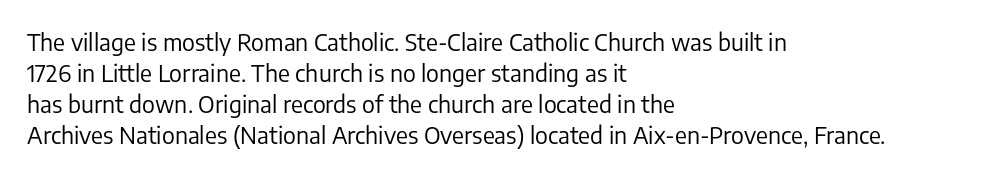
Posture: upright roman. The ragged edge is on the right, which tells us the setting is flush left. Reading down the column, the eye jumps a familiar distance to each next line. The specimen omits any rule beneath the text block's lines. The face looks like a standard text weight, possibly lighter.
